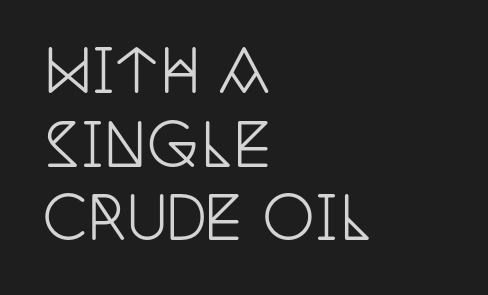
Q: Is the text italic (slanted)? A: No, it is upright.
Q: Is the typeface a serif or a sans-serif typeface? A: Serif.
Q: Is the text underlined? A: No.
Q: How is the paragraph aligned? A: Left-aligned.
Q: Is the spacing between letters normal or unusually wide? A: Normal.
Q: Is the spacing between lines tight, normal or loose? A: Normal.
Q: Width (condensed, normal, or wide)? A: Condensed.
Q: Stroke contrast? A: Low.
Q: x-height? A: Large.
Q: Monospaced? A: No.
